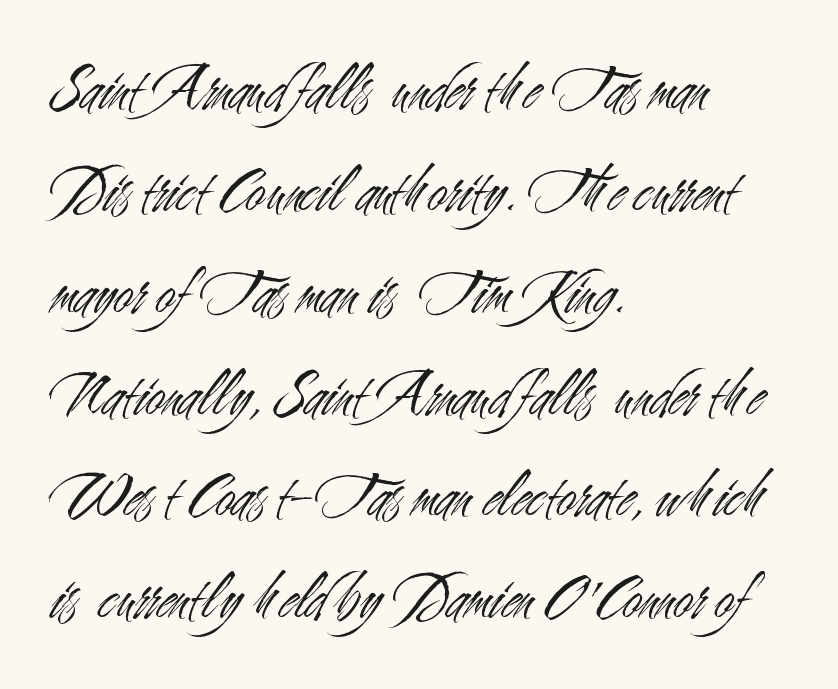
Q: Is the text bold? A: No.
Q: Is the text italic (slanted)? A: Yes.
Q: Is the typeface a serif or a sans-serif typeface? A: Sans-serif.
Q: Is the text underlined? A: No.
Q: How is the paragraph aligned? A: Left-aligned.
Q: Is the spacing between letters normal or unusually wide? A: Normal.
Q: Is the spacing between lines tight, normal or loose? A: Normal.
Q: Width (condensed, normal, or wide)? A: Condensed.
Q: Stroke contrast? A: Medium.
Q: x-height? A: Small.
Q: Monospaced? A: No.
